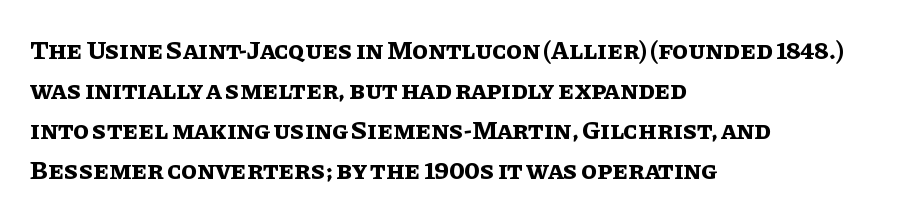
{"italic": "no", "bold": "yes", "underline": "no", "align": "left", "line_spacing": "normal", "line_spacing_ratio": 1.54, "letter_spacing": "normal", "letter_spacing_em": 0.0, "glyph_px": 26}
